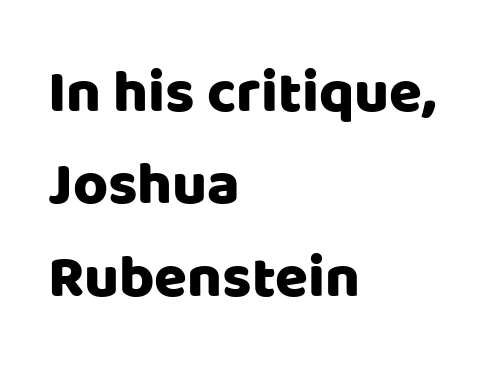
Q: Is the text italic (slanted)? A: No, it is upright.
Q: Is the typeface a serif or a sans-serif typeface? A: Sans-serif.
Q: Is the text underlined? A: No.
Q: How is the paragraph aligned? A: Left-aligned.
Q: Is the spacing between letters normal or unusually wide? A: Normal.
Q: Is the spacing between lines tight, normal or loose? A: Normal.
Q: Width (condensed, normal, or wide)? A: Normal.
Q: Stroke contrast? A: Low.
Q: x-height? A: Large.
Q: Monospaced? A: No.
